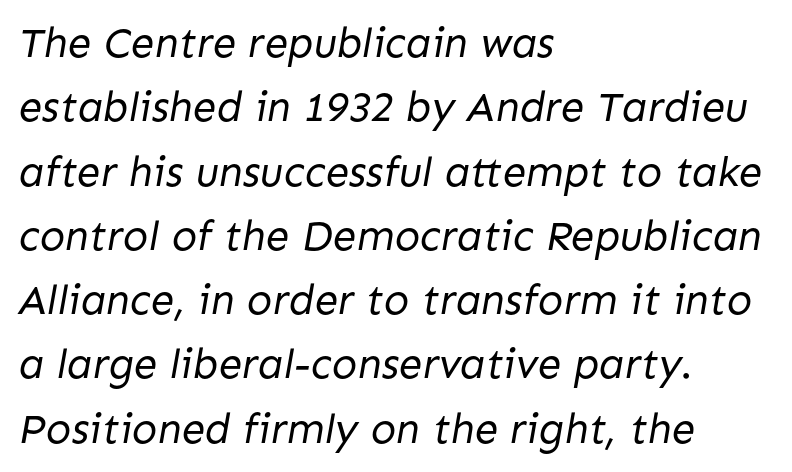
{"serif": "no", "bold": "no", "weight": "regular", "width": "normal", "stroke_contrast": "low", "x_height": "medium", "monospaced": "no", "underline": "no", "align": "left", "line_spacing": "normal", "line_spacing_ratio": 1.53, "letter_spacing": "normal", "letter_spacing_em": 0.0, "glyph_px": 42}
